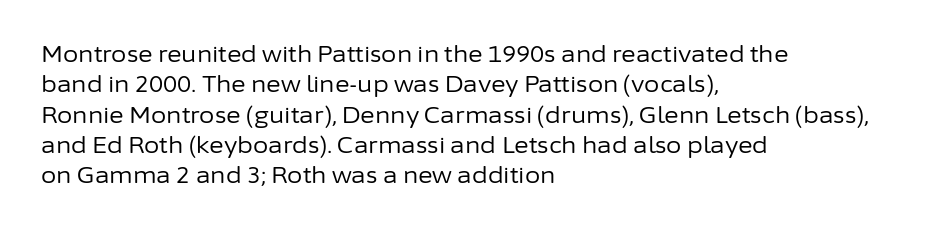
A quiet, ordinary-to-light weight characterises the typeface. The text block is weighted toward the left margin, trailing off unevenly rightward. This rendering leaves character spacing at its baseline value. Characters remain perfectly vertical along every line. The strip under each line holds only bare page.
